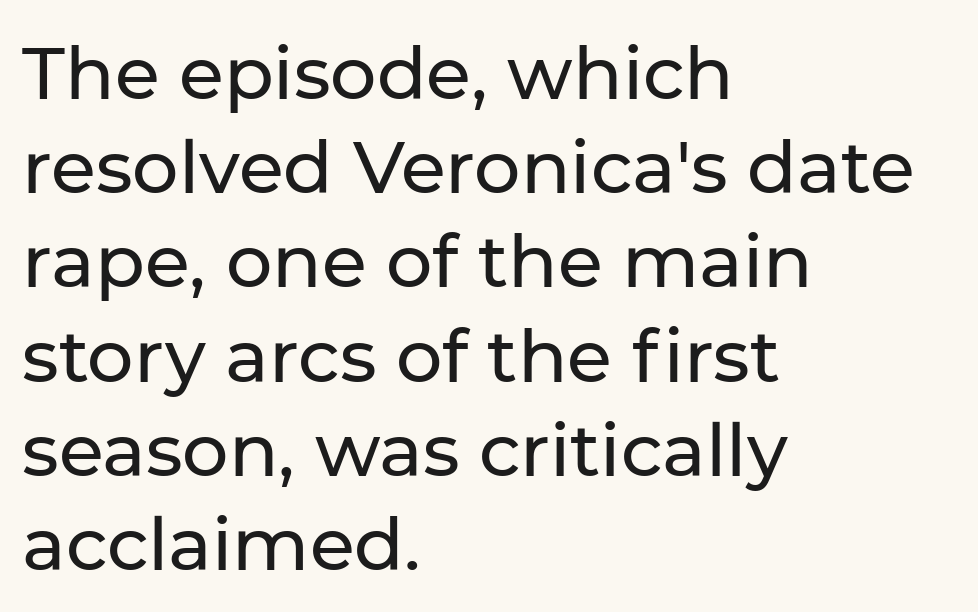
The type family on display is of the sans-serif kind. The letterforms sit shoulder to shoulder at normal distance. The block of text has a typical density, with ordinary space between rows. This is roman type, the default non-slanted kind. Character widths vary here, with narrow letters taking less room than wide ones.
